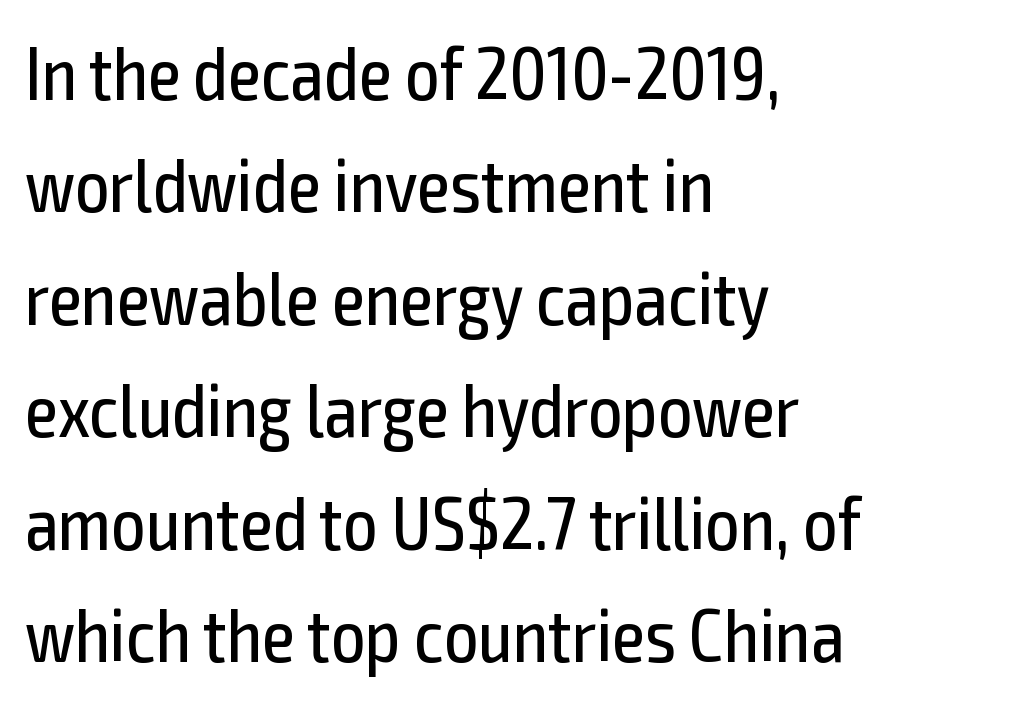
The type sits square on the baseline with zero lean. The characters display no serif detailing; their extremities are plain. Each letter keeps its own natural width here, so spacing adapts to shape. Default kerning and tracking; the words read as compact shapes. The strip under each line holds only bare page. The setting favours the left margin, as ordinary paragraphs usually do.
